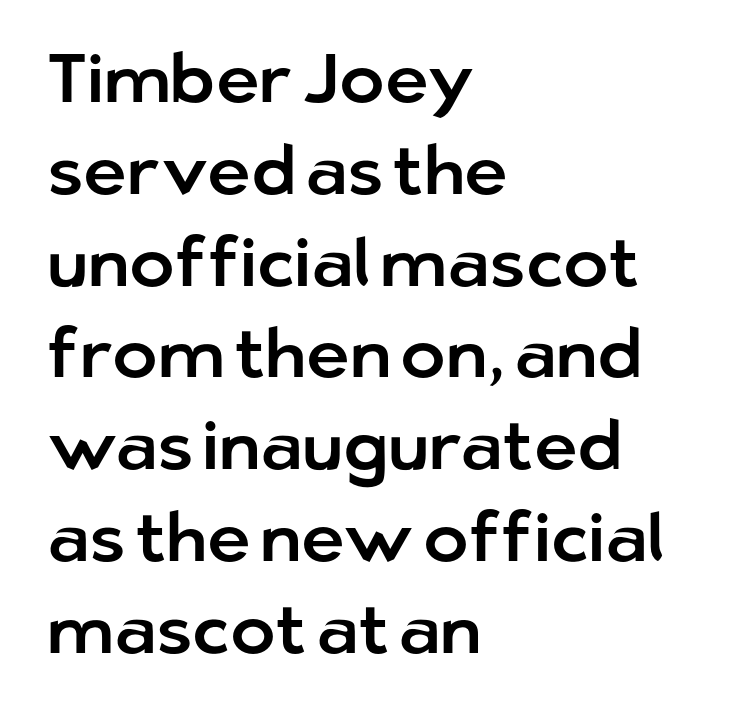
The foot of each line stays bare and open. The text was rendered using a sans face with plain stroke endings. Each letter keeps its own natural width here, so spacing adapts to shape. Quick note: interline space is typical. The gaps between neighbouring characters are ordinary and unremarkable.
